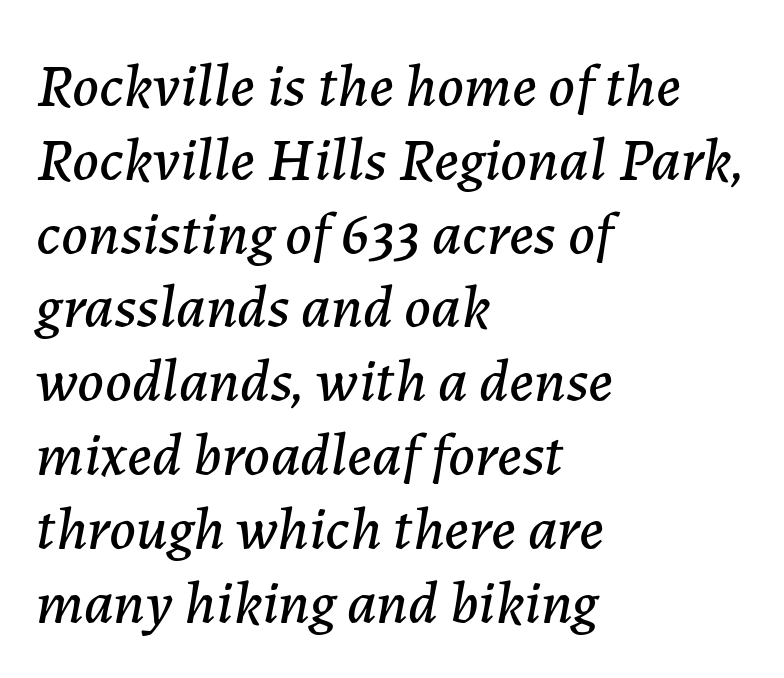
Q: Is the text italic (slanted)? A: Yes, it leans right by about 7 degrees.
Q: Is the text underlined? A: No.
Q: How is the paragraph aligned? A: Left-aligned.
Q: Is the spacing between letters normal or unusually wide? A: Normal.
Q: Width (condensed, normal, or wide)? A: Normal.
Q: Stroke contrast? A: Low.
Q: x-height? A: Medium.
Q: Monospaced? A: No.
